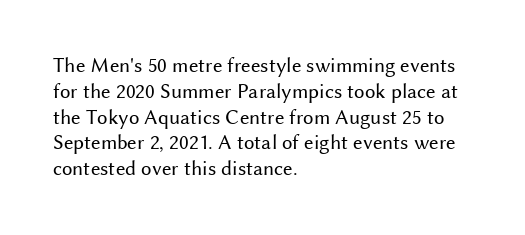
Visually the block forms a straight wall on the left and a jagged coastline on the right. This sample uses plain, unmodified letter spacing. The face looks like a standard text weight, possibly lighter. Check under the words: just untouched page. Does the lettering tilt? It doesn't — this is upright.
